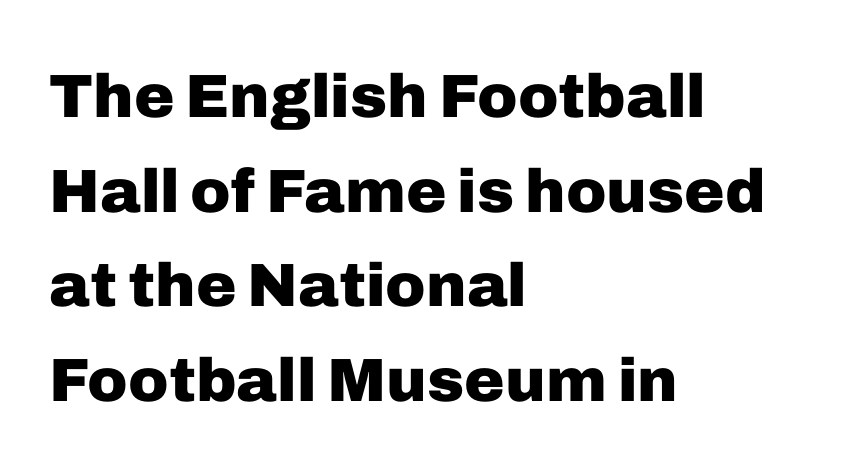
The image shows 61 px heavy sans-serif type, upright; set left-aligned, normal line spacing (1.55x), normal letter spacing, not underlined; low stroke contrast and a medium x-height.
